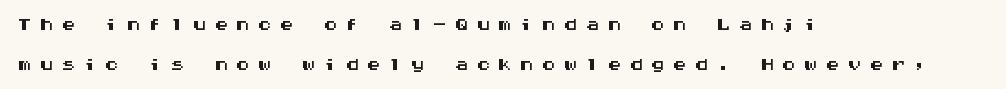
{"serif": "no", "italic": "no", "width": "wide", "stroke_contrast": "medium", "x_height": "large", "monospaced": "yes", "underline": "no", "align": "left", "line_spacing": "normal", "line_spacing_ratio": 1.42, "letter_spacing": "wide", "letter_spacing_em": 0.28, "glyph_px": 28}
